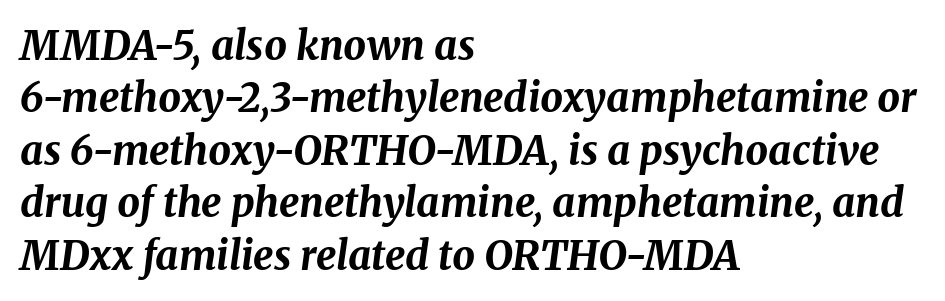
The image shows 40 px bold type, italic (leaning right); set left-aligned, normal line spacing (1.31x), normal letter spacing, not underlined; medium stroke contrast and a medium x-height.
